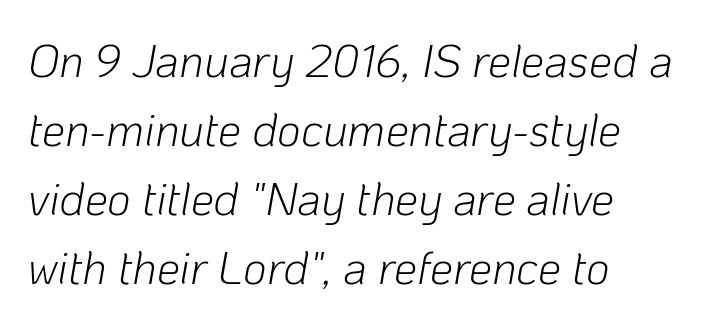
The image shows 46 px light type, italic (leaning right); set left-aligned, normal line spacing (1.5x), normal letter spacing, not underlined; low stroke contrast and a medium x-height.
